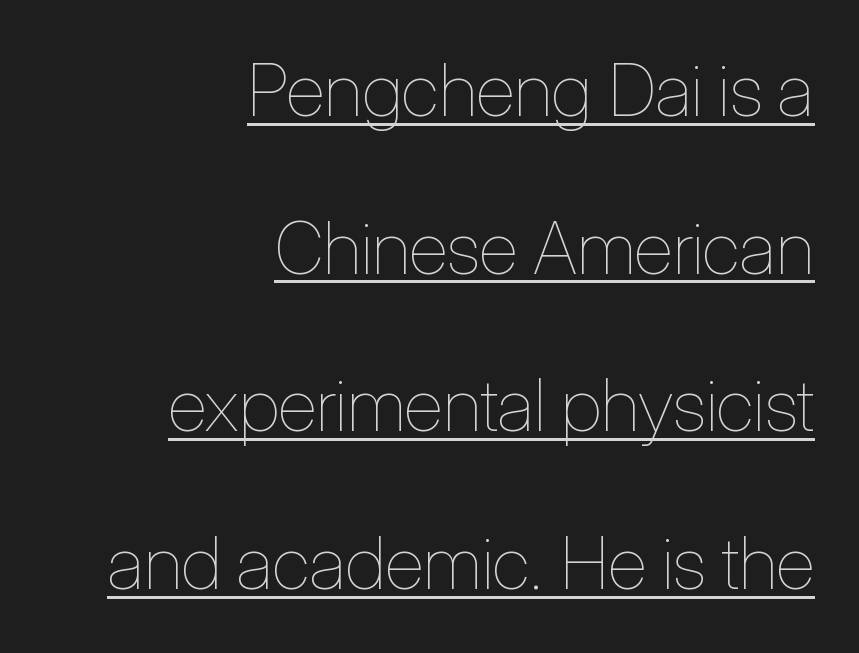
The image shows 73 px thin, condensed type, upright; set right-aligned, loose line spacing (2.16x), normal letter spacing, underlined; low stroke contrast and a medium x-height.
